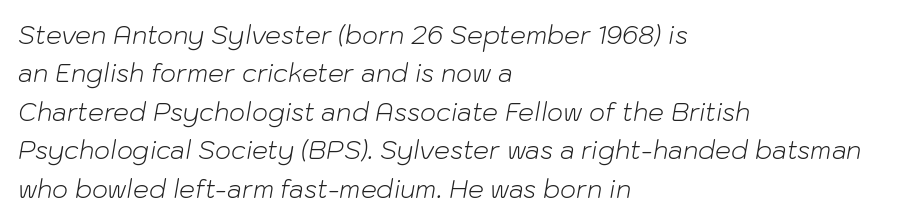
{"italic": "yes", "lean": "right", "slant_degrees": 10, "bold": "no", "underline": "no", "align": "left", "line_spacing": "normal", "line_spacing_ratio": 1.54, "letter_spacing": "normal", "letter_spacing_em": 0.0, "glyph_px": 25}
